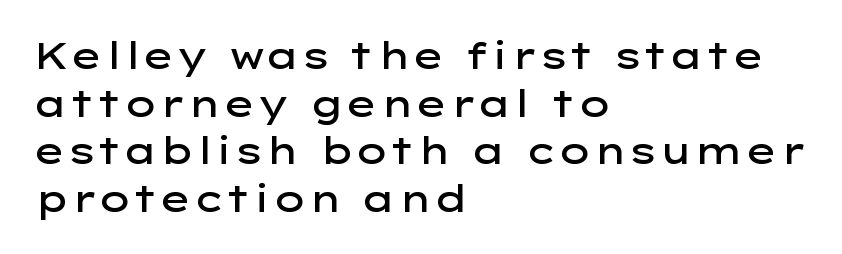
{"serif": "no", "italic": "no", "bold": "semi", "weight": "semibold", "width": "wide", "stroke_contrast": "low", "x_height": "medium", "monospaced": "no", "underline": "no", "align": "left", "line_spacing": "normal", "line_spacing_ratio": 1.32, "letter_spacing": "normal", "letter_spacing_em": 0.0, "glyph_px": 36}
